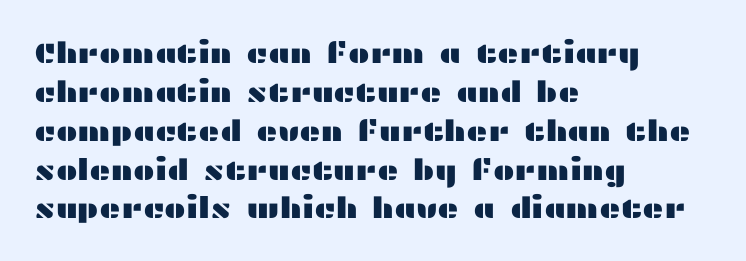
The image shows 29 px wide sans-serif type, upright; set left-aligned, normal line spacing (1.34x), normal letter spacing, not underlined; medium stroke contrast and a medium x-height.
